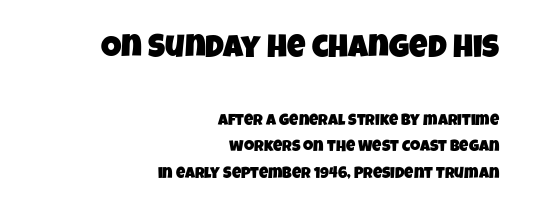
Scale decreases going downward across the two blocks. The specimen omits any rule beneath the text block's lines. The letters advance in unequal steps, a hallmark of proportional type. Compared with a flush-left layout, this one pins lines to the opposite, right side. Are there feet on the stems? There aren't — it's a sans. How are the letters spaced? Ordinarily, with no added tracking.
